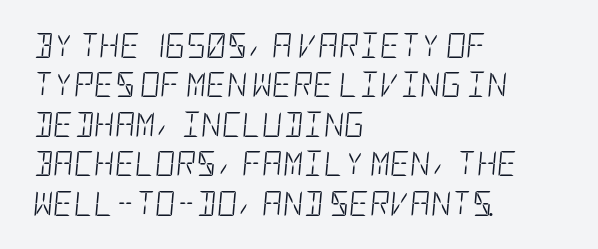
{"italic": "yes", "lean": "right", "slant_degrees": 5, "bold": "no", "underline": "no", "align": "left", "line_spacing": "normal", "line_spacing_ratio": 1.58, "letter_spacing": "normal", "letter_spacing_em": 0.0, "glyph_px": 25}
